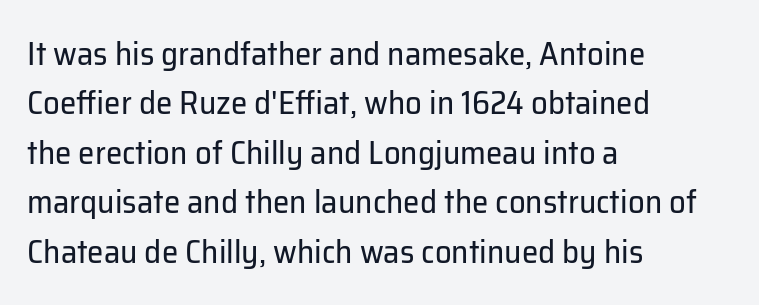
The image shows 33 px regular-weight sans-serif type, upright; set left-aligned, normal line spacing (1.5x), normal letter spacing, not underlined; low stroke contrast and a medium x-height.
